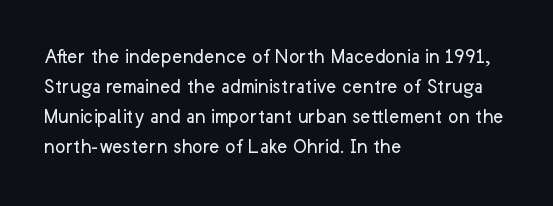
The image shows 22 px text type, upright; set left-aligned, normal line spacing (1.36x), normal letter spacing, not underlined.
